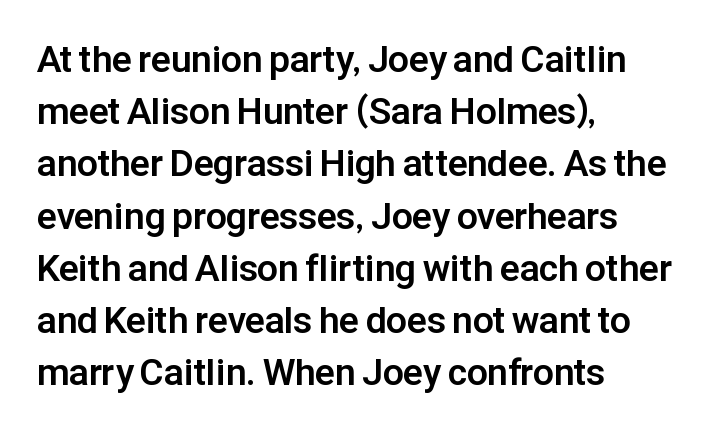
The image shows 37 px bold sans-serif type, upright; set left-aligned, normal line spacing (1.41x), normal letter spacing, not underlined; low stroke contrast and a medium x-height.
